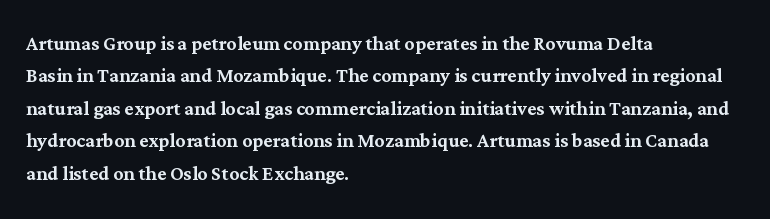
{"italic": "no", "underline": "no", "align": "left", "line_spacing": "normal", "line_spacing_ratio": 1.3, "letter_spacing": "normal", "letter_spacing_em": 0.0, "glyph_px": 25}
